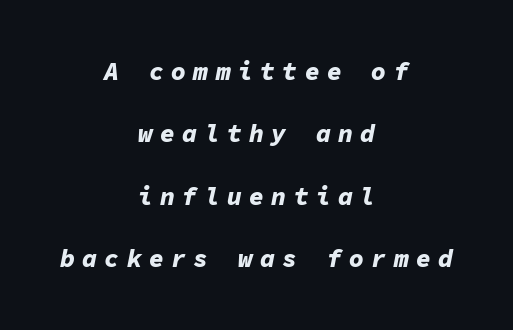
Q: Is the text bold? A: Yes.
Q: Is the text italic (slanted)? A: Yes, it leans right by about 11 degrees.
Q: Is the text underlined? A: No.
Q: How is the paragraph aligned? A: Centered.
Q: Is the spacing between letters normal or unusually wide? A: Unusually wide.
Q: Is the spacing between lines tight, normal or loose? A: Loose.
